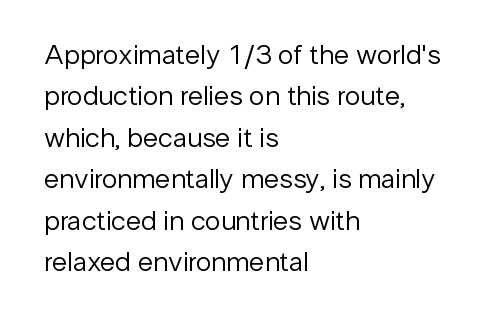
Q: Is the text bold? A: No.
Q: Is the text italic (slanted)? A: No, it is upright.
Q: Is the typeface a serif or a sans-serif typeface? A: Sans-serif.
Q: Is the text underlined? A: No.
Q: How is the paragraph aligned? A: Left-aligned.
Q: Is the spacing between letters normal or unusually wide? A: Normal.
Q: Is the spacing between lines tight, normal or loose? A: Normal.
Q: Width (condensed, normal, or wide)? A: Normal.
Q: Stroke contrast? A: Low.
Q: x-height? A: Medium.
Q: Monospaced? A: No.
